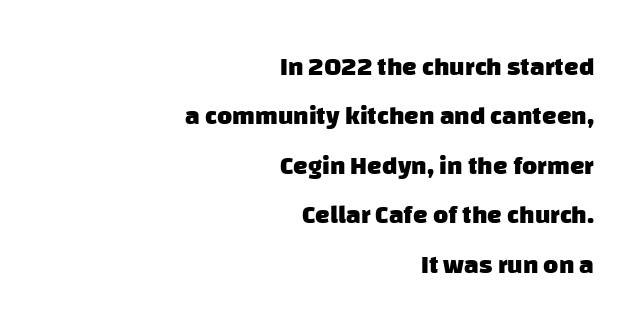
Q: Is the text bold? A: Yes.
Q: Is the text underlined? A: No.
Q: How is the paragraph aligned? A: Right-aligned.
Q: Is the spacing between letters normal or unusually wide? A: Normal.
Q: Is the spacing between lines tight, normal or loose? A: Loose.
